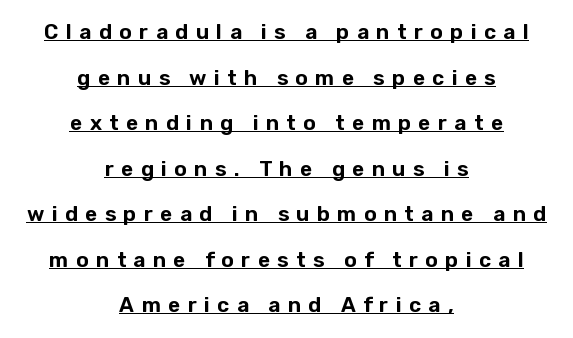
{"italic": "no", "underline": "yes", "align": "center", "line_spacing": "loose", "line_spacing_ratio": 2.17, "letter_spacing": "wide", "letter_spacing_em": 0.35, "glyph_px": 21}
